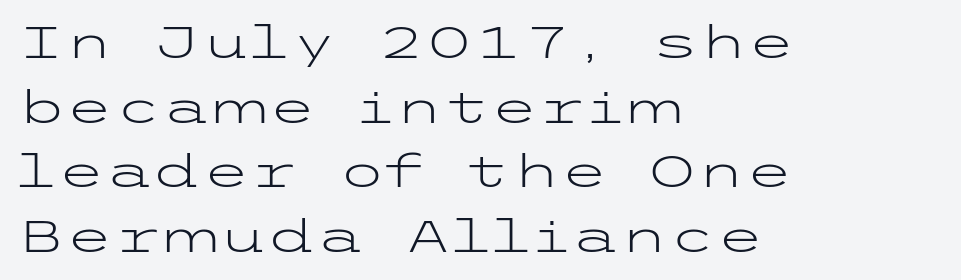
One-word summary of the alignment: left. Honestly, the row spacing looks completely unremarkable. The font is comparable to plain body text, perhaps lighter. The tracking reads as untouched default to a designer's eye. Typographically, this falls in the sans-serif category.
